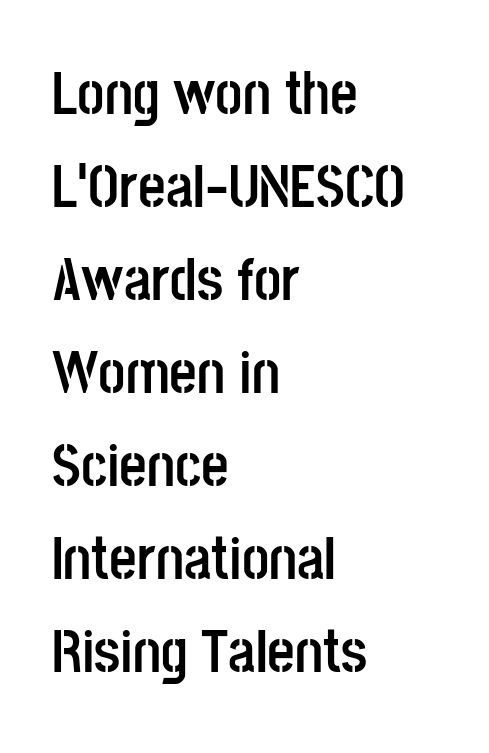
The image shows 60 px semibold, condensed sans-serif type, upright; set left-aligned, normal line spacing (1.55x), normal letter spacing, not underlined; low stroke contrast and a large x-height.
